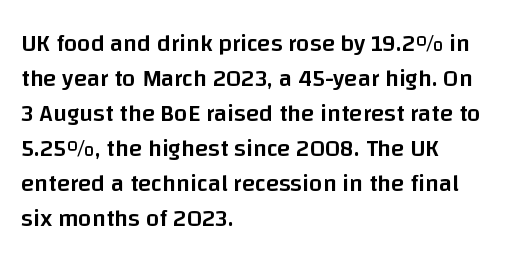
The image shows 24 px text type, upright; set left-aligned, normal line spacing (1.46x), normal letter spacing, not underlined.
